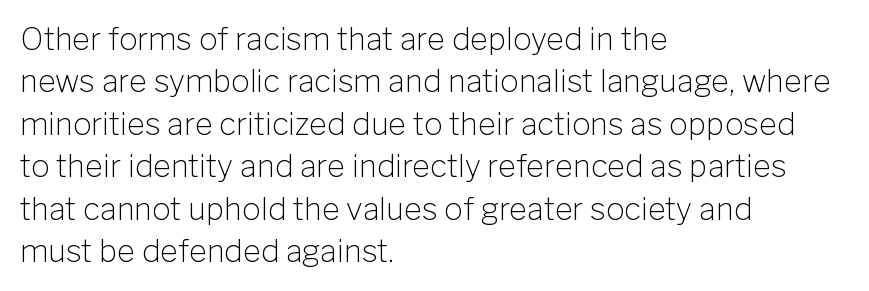
{"serif": "no", "italic": "no", "bold": "no", "weight": "light", "width": "normal", "stroke_contrast": "low", "x_height": "medium", "monospaced": "no", "underline": "no", "align": "left", "line_spacing": "normal", "line_spacing_ratio": 1.37, "letter_spacing": "normal", "letter_spacing_em": 0.0, "glyph_px": 31}
